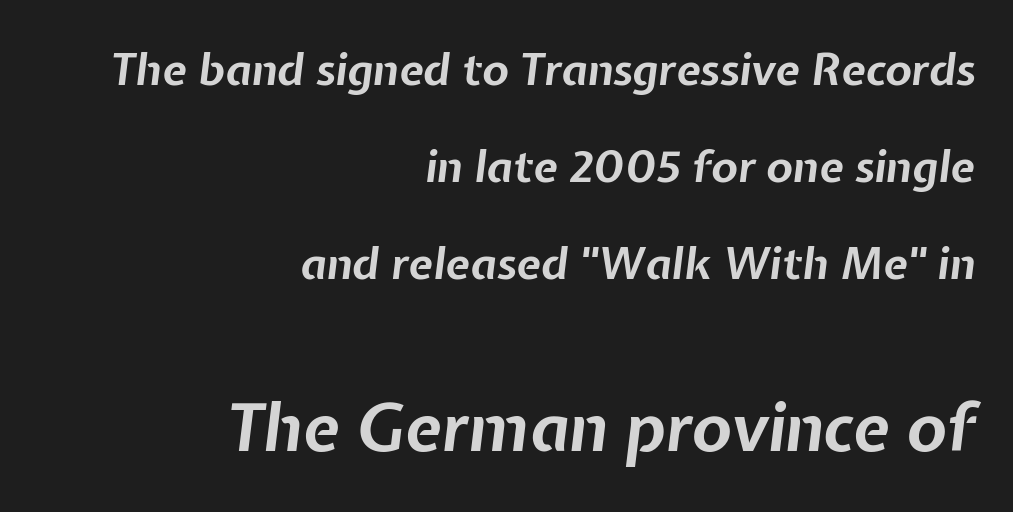
Q: Is the text bold? A: Yes.
Q: Is the text italic (slanted)? A: Yes, it leans right by about 7 degrees.
Q: Is the text underlined? A: No.
Q: How is the paragraph aligned? A: Right-aligned.
Q: Is the spacing between letters normal or unusually wide? A: Normal.
Q: Is the spacing between lines tight, normal or loose? A: Loose.
Q: Which block of text is set in a larger size, the first (top) or the second (bottom)? A: The second (bottom) one.
Q: Width (condensed, normal, or wide)? A: Normal.
Q: Stroke contrast? A: Low.
Q: x-height? A: Medium.
Q: Monospaced? A: No.
